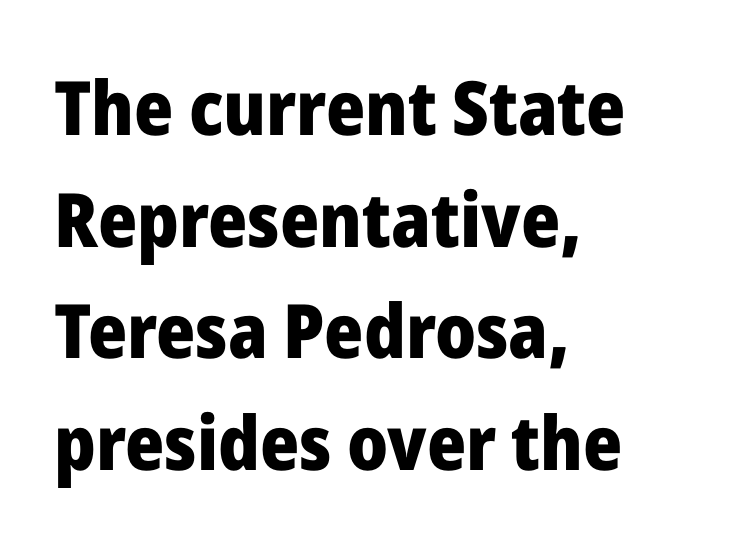
Q: Is the text bold? A: Yes.
Q: Is the text italic (slanted)? A: No, it is upright.
Q: Is the typeface a serif or a sans-serif typeface? A: Sans-serif.
Q: Is the text underlined? A: No.
Q: How is the paragraph aligned? A: Left-aligned.
Q: Is the spacing between letters normal or unusually wide? A: Normal.
Q: Is the spacing between lines tight, normal or loose? A: Normal.
Q: Width (condensed, normal, or wide)? A: Normal.
Q: Stroke contrast? A: Low.
Q: x-height? A: Medium.
Q: Monospaced? A: No.
